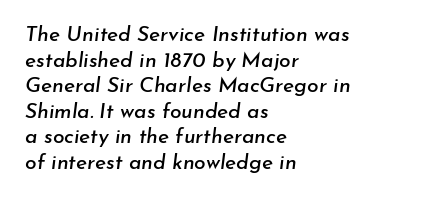
The image shows 21 px text type, italic (leaning right); set left-aligned, line spacing 1.22x, normal letter spacing, not underlined.
